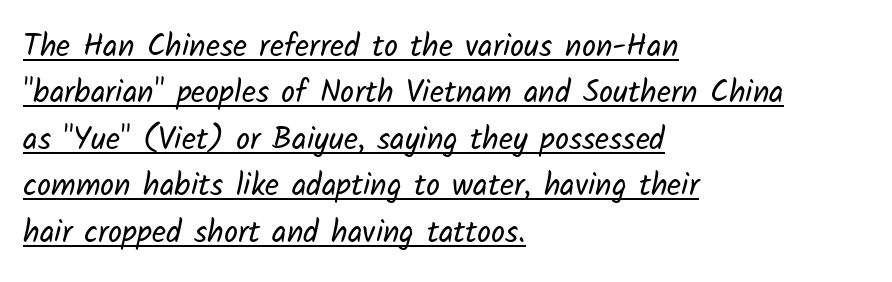
Q: Is the text bold? A: No.
Q: Is the typeface a serif or a sans-serif typeface? A: Sans-serif.
Q: Is the text underlined? A: Yes.
Q: How is the paragraph aligned? A: Left-aligned.
Q: Is the spacing between letters normal or unusually wide? A: Normal.
Q: Is the spacing between lines tight, normal or loose? A: Normal.
Q: Width (condensed, normal, or wide)? A: Normal.
Q: Stroke contrast? A: Low.
Q: x-height? A: Medium.
Q: Monospaced? A: No.
